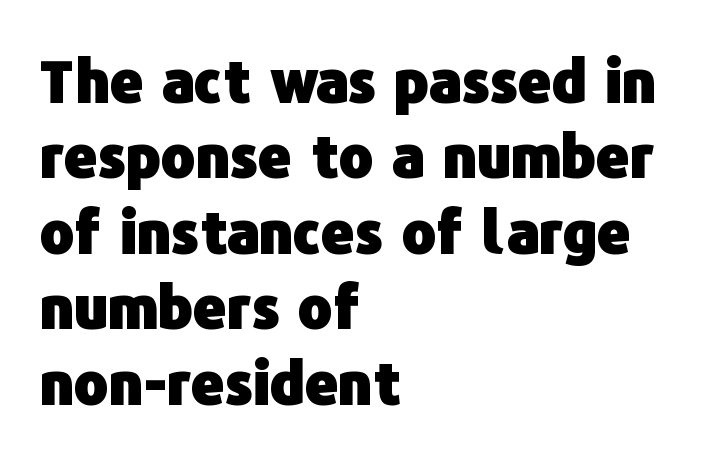
{"serif": "no", "italic": "no", "bold": "yes", "weight": "heavy", "width": "normal", "stroke_contrast": "low", "x_height": "medium", "monospaced": "no", "underline": "no", "align": "left", "line_spacing": "normal", "line_spacing_ratio": 1.3, "letter_spacing": "normal", "letter_spacing_em": 0.0, "glyph_px": 58}
